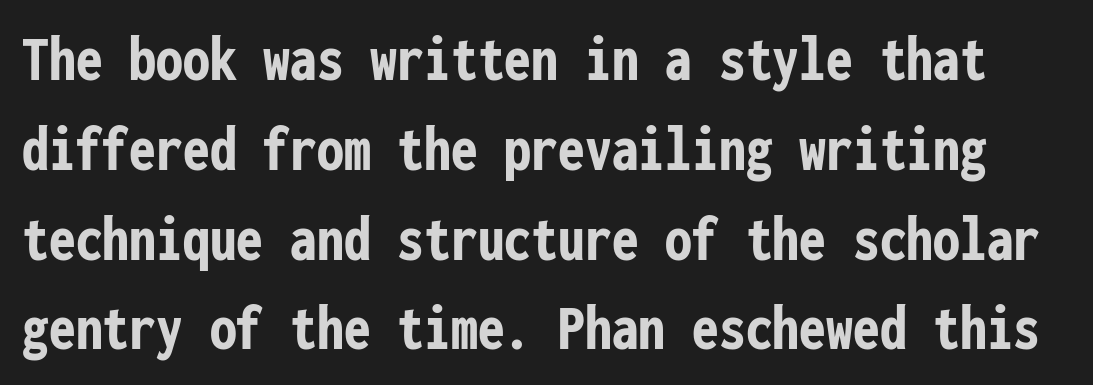
The image shows 67 px semibold, condensed sans-serif type, upright, monospaced; set normal line spacing (1.34x), normal letter spacing, not underlined; low stroke contrast and a medium x-height.
